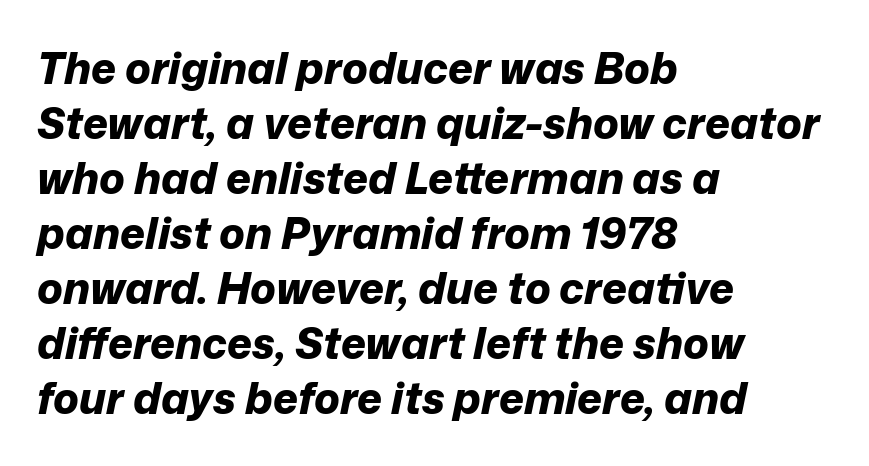
The image shows 43 px bold type, italic (leaning right); set left-aligned, normal line spacing (1.28x), normal letter spacing, not underlined; low stroke contrast and a medium x-height.
